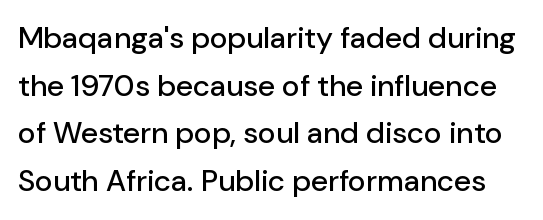
{"serif": "no", "italic": "no", "width": "normal", "stroke_contrast": "low", "x_height": "medium", "monospaced": "no", "underline": "no", "line_spacing": "normal", "line_spacing_ratio": 1.59, "letter_spacing": "normal", "letter_spacing_em": 0.0, "glyph_px": 30}
